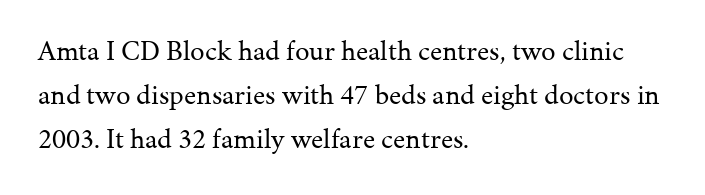
The image shows 29 px regular-weight serif type, upright; set left-aligned, normal line spacing (1.52x), normal letter spacing, not underlined; medium stroke contrast and a medium x-height.
